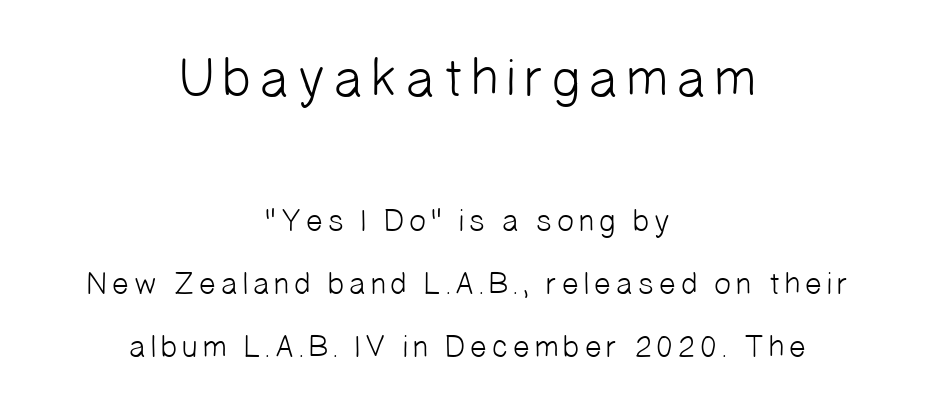
The image shows 54 px light sans-serif type; set centered, loose line spacing (2.03x), not underlined; the first (top) block is 1.74x larger; low stroke contrast and a medium x-height.
